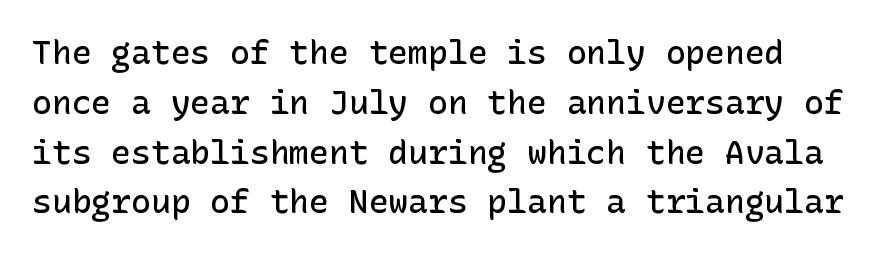
The image shows 33 px semibold sans-serif type, upright; set normal line spacing (1.51x), normal letter spacing, not underlined; low stroke contrast and a medium x-height.
